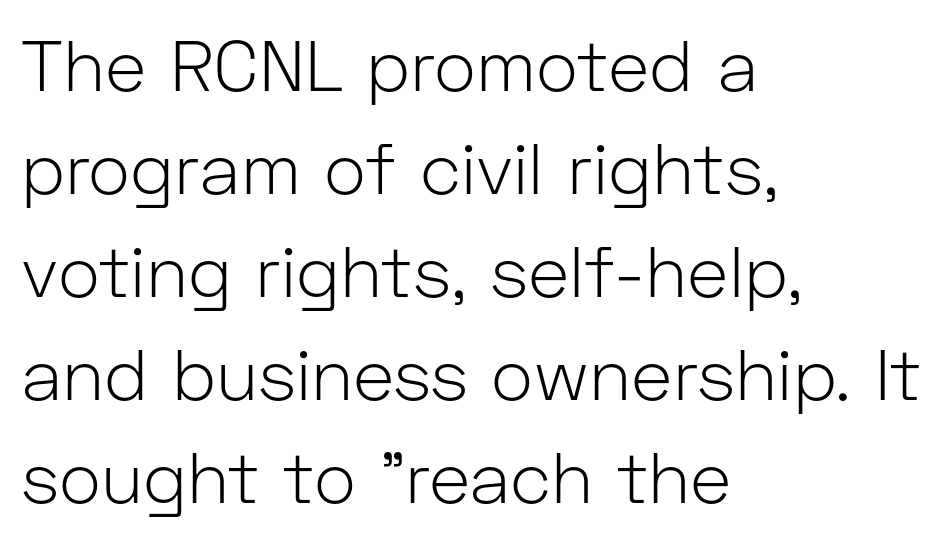
{"serif": "no", "italic": "no", "bold": "no", "weight": "light", "width": "normal", "stroke_contrast": "low", "x_height": "medium", "monospaced": "no", "underline": "no", "align": "left", "line_spacing": "normal", "line_spacing_ratio": 1.45, "letter_spacing": "normal", "letter_spacing_em": 0.0, "glyph_px": 71}
